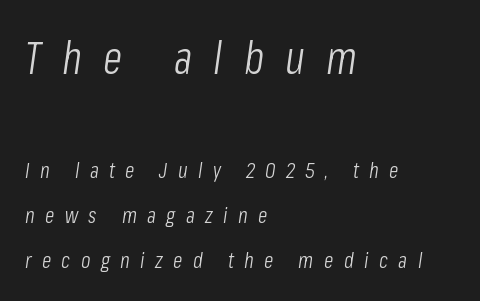
Spacing verdict: proportional, widths tailored to each character. Caption: expanded tracking, letters set apart. The upper block of text is set noticeably larger than the block beneath it. Posture: slanted. The baseline area is clear. Where is the straight margin? On the left.
